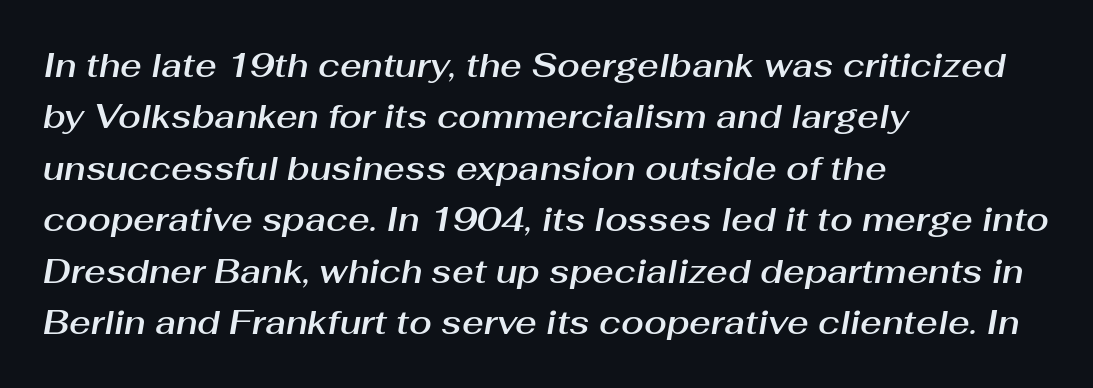
The image shows 33 px text type, italic (leaning right); set left-aligned, normal line spacing (1.56x), normal letter spacing, not underlined; medium stroke contrast and a medium x-height.
